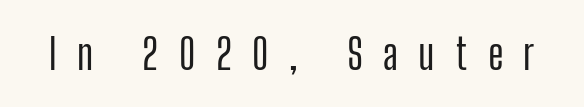
This sample has the flowing, uneven cadence of proportional lettering. The glyphs are unaccompanied by any horizontal stroke below them. A typesetter would label this face a sans. Upright lettering throughout. Loose tracking; the words dissolve into strings of separated letters.
